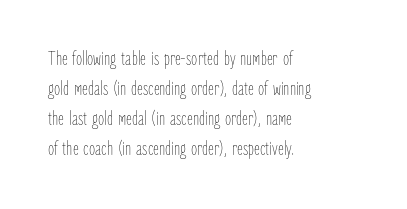
The face looks like a standard text weight, possibly lighter. A normal amount of white space separates one row of letters from the next. Line beginnings align vertically; line endings do not. The horizontal fit of the characters is conventional and even. The passage shown is not underscored anywhere.
